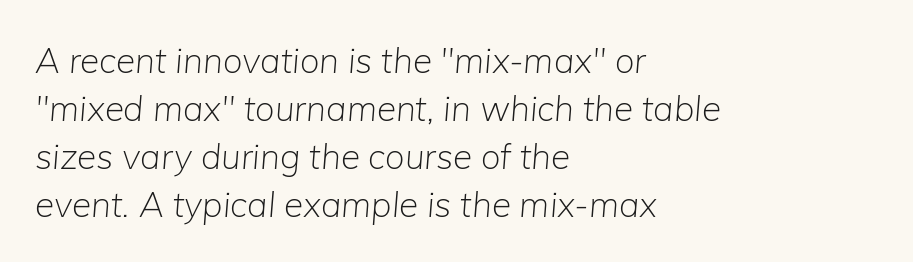
The image shows 35 px light type, italic (leaning right); set left-aligned, normal line spacing (1.37x), normal letter spacing, not underlined; low stroke contrast and a medium x-height.
